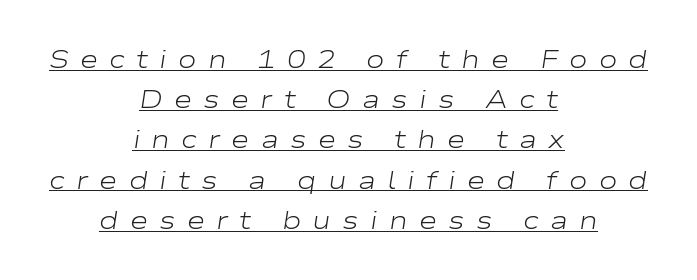
The image shows 25 px text type, italic (leaning right); set centered, normal line spacing (1.61x), unusually wide letter spacing (+0.45 em), underlined.
